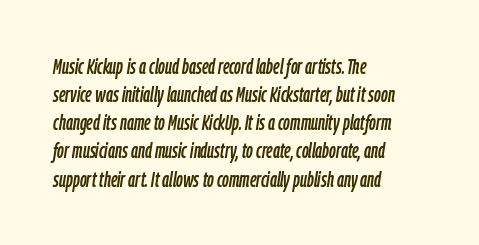
The line texture is even and compact thanks to regular tracking. Horizontal alignment here is leftward, the default for most running prose. Descender tails drop into unmarked territory. This sample keeps an unexceptional amount of space between lines. This sample uses an oblique cut, with every glyph tilted off the vertical.
